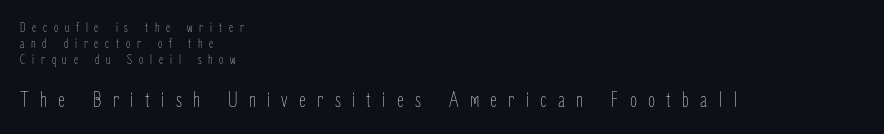
Q: Is the text bold? A: No.
Q: Is the text italic (slanted)? A: No, it is upright.
Q: Is the text underlined? A: No.
Q: How is the paragraph aligned? A: Left-aligned.
Q: Is the spacing between letters normal or unusually wide? A: Unusually wide.
Q: Is the spacing between lines tight, normal or loose? A: Tight.
Q: Which block of text is set in a larger size, the first (top) or the second (bottom)? A: The second (bottom) one.
